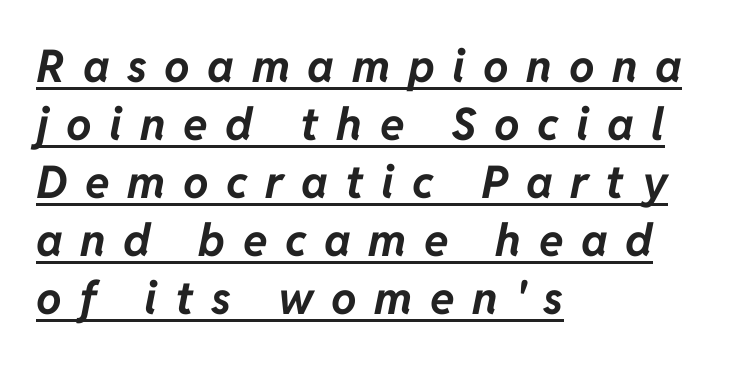
{"italic": "yes", "lean": "right", "slant_degrees": 11, "bold": "yes", "weight": "bold", "width": "normal", "stroke_contrast": "low", "x_height": "medium", "monospaced": "no", "underline": "yes", "align": "left", "line_spacing": "normal", "line_spacing_ratio": 1.29, "letter_spacing": "wide", "letter_spacing_em": 0.39, "glyph_px": 45}
